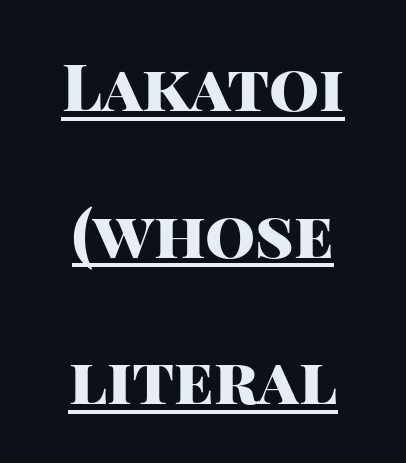
The glyphs in this specimen are sans serif. The lines in this sample share a center point and differ in where they start and stop. The typography opts for an upright posture over an oblique one. Observe the ordinary spacing: letters are neighbours, not strangers. Varying glyph widths throughout — classic text-font behaviour.
